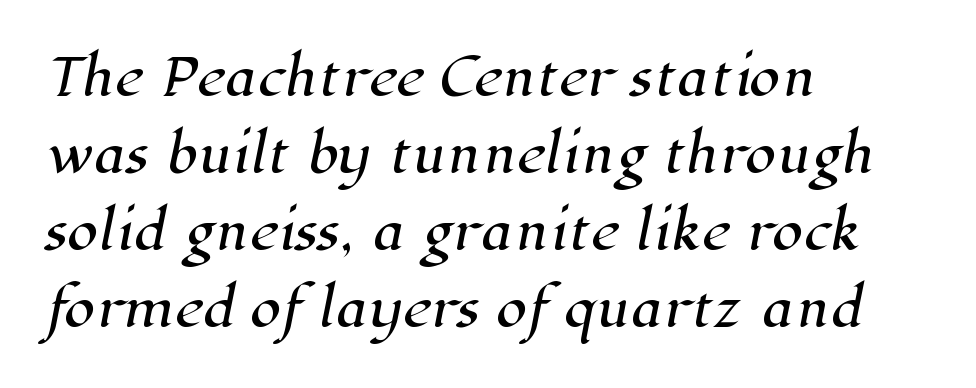
Q: Is the typeface a serif or a sans-serif typeface? A: Serif.
Q: Is the text underlined? A: No.
Q: How is the paragraph aligned? A: Left-aligned.
Q: Is the spacing between letters normal or unusually wide? A: Normal.
Q: Is the spacing between lines tight, normal or loose? A: Normal.
Q: Width (condensed, normal, or wide)? A: Normal.
Q: Stroke contrast? A: High.
Q: x-height? A: Medium.
Q: Monospaced? A: No.
